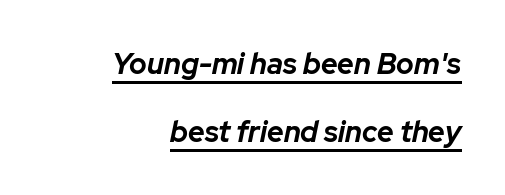
Q: Is the text bold? A: Yes.
Q: Is the text italic (slanted)? A: Yes, it leans right by about 12 degrees.
Q: Is the text underlined? A: Yes.
Q: How is the paragraph aligned? A: Right-aligned.
Q: Is the spacing between letters normal or unusually wide? A: Normal.
Q: Is the spacing between lines tight, normal or loose? A: Loose.
Q: Width (condensed, normal, or wide)? A: Normal.
Q: Stroke contrast? A: Low.
Q: x-height? A: Medium.
Q: Monospaced? A: No.
